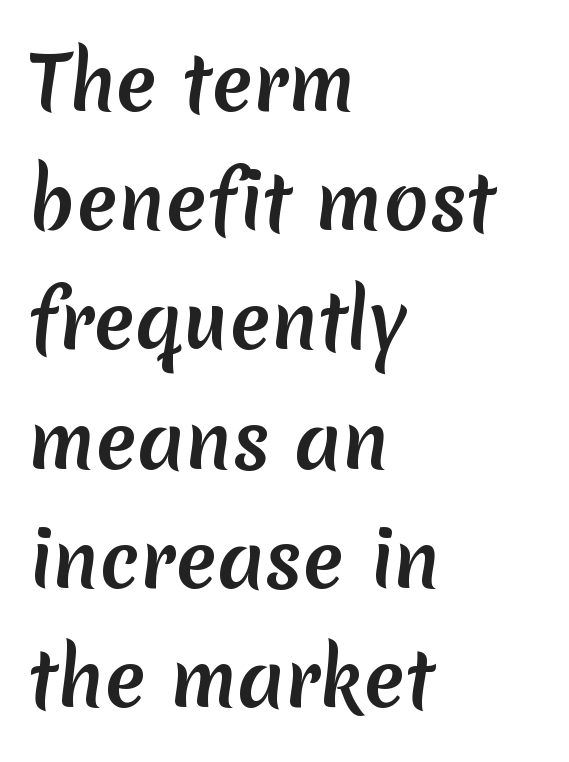
The image shows 75 px sans-serif type; set left-aligned, normal line spacing (1.59x), normal letter spacing, not underlined; medium stroke contrast and a medium x-height.
